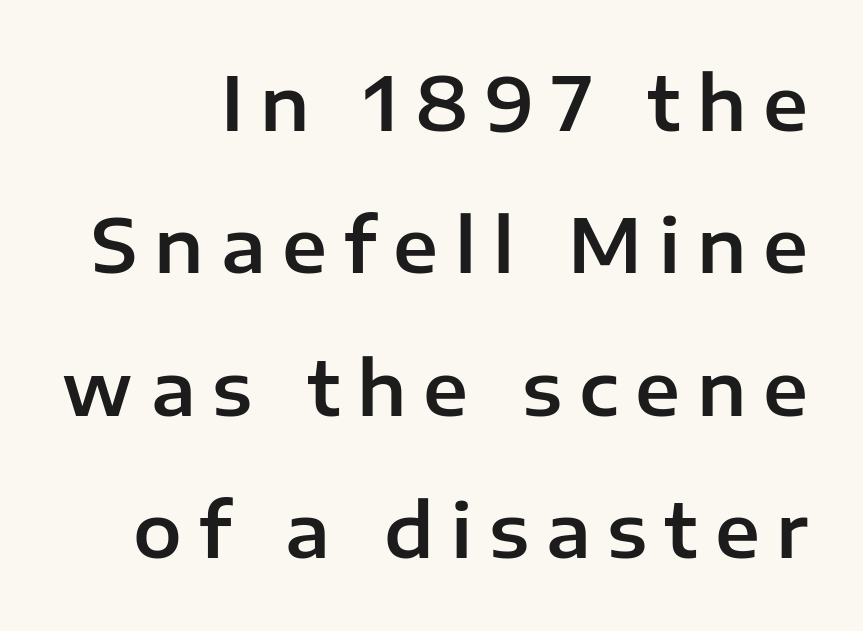
In terms of posture, this sample is upright. The area under the type is left untouched. The face used here is rendered with a markedly widened letterfit. Letterform terminals end flat and unadorned throughout the passage.
